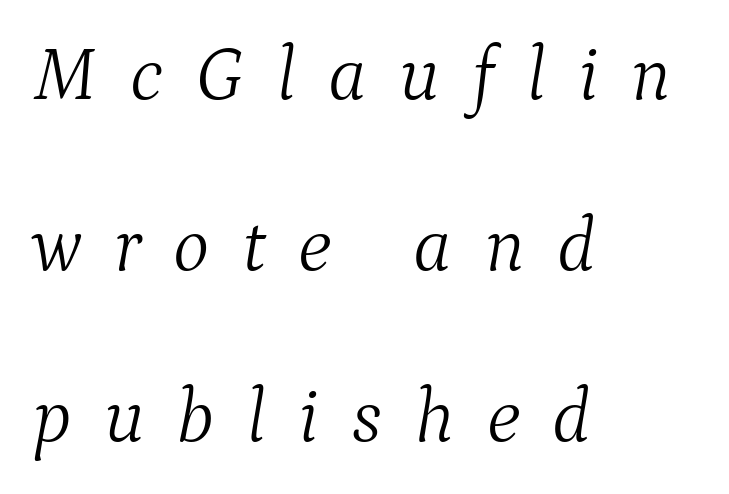
Characters are canted at an angle relative to the baseline's perpendicular. Underline: absent. Typeset ragged right — the left edge is the straight one. Looks like regular typesetting: each glyph gets only the width it needs. No heavy texture on the line: the type isn't bold. The letters are spread apart with noticeably loose tracking.
